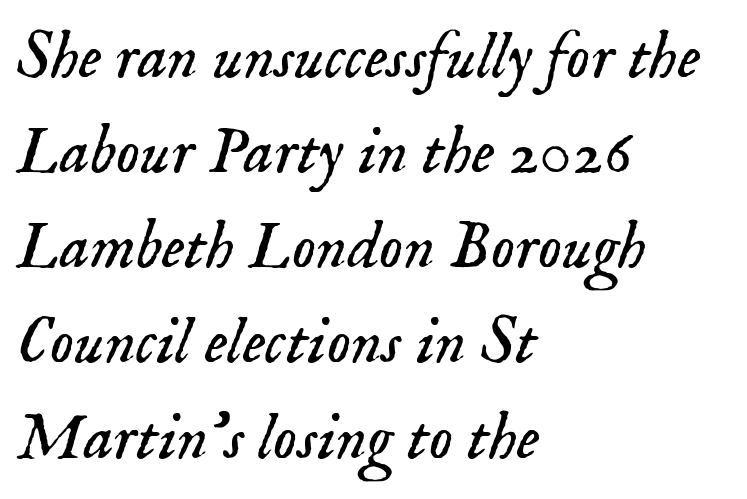
{"serif": "yes", "italic": "yes", "lean": "right", "slant_degrees": 18, "bold": "no", "weight": "light", "width": "normal", "stroke_contrast": "low", "x_height": "small", "monospaced": "no", "underline": "no", "align": "left", "line_spacing": "normal", "line_spacing_ratio": 1.42, "letter_spacing": "normal", "letter_spacing_em": 0.0, "glyph_px": 67}
